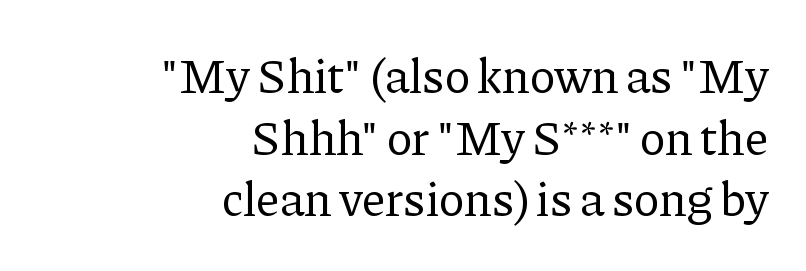
Is the type heavy? It reads as light-to-regular instead. The rag falls on the left side of this text block. Proportional: the letters do not fall into vertical columns. Inter-character spacing is left at the font's built-in metrics. Notice how descenders clear the ascenders below comfortably — that's standard leading.
